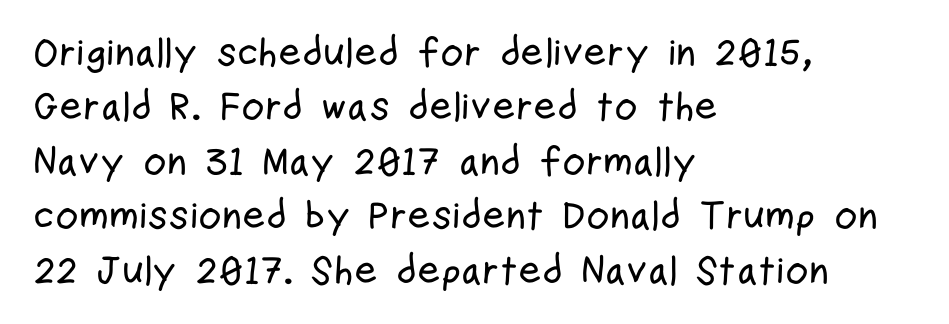
Q: Is the text italic (slanted)? A: No, it is upright.
Q: Is the typeface a serif or a sans-serif typeface? A: Sans-serif.
Q: Is the text underlined? A: No.
Q: How is the paragraph aligned? A: Left-aligned.
Q: Is the spacing between letters normal or unusually wide? A: Normal.
Q: Is the spacing between lines tight, normal or loose? A: Normal.
Q: Width (condensed, normal, or wide)? A: Condensed.
Q: Stroke contrast? A: Low.
Q: x-height? A: Medium.
Q: Monospaced? A: No.
